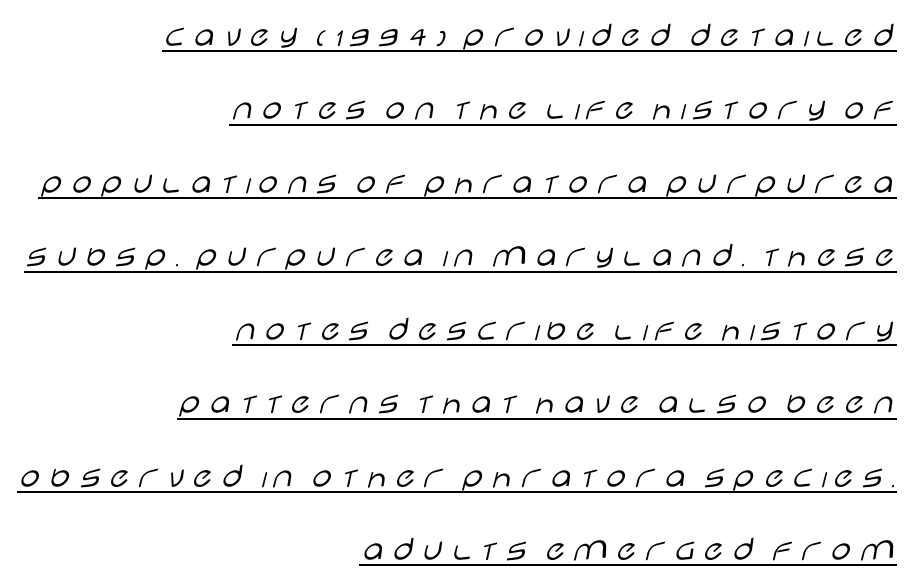
Q: Is the text bold? A: No.
Q: Is the text italic (slanted)? A: Yes.
Q: Is the typeface a serif or a sans-serif typeface? A: Sans-serif.
Q: Is the text underlined? A: Yes.
Q: How is the paragraph aligned? A: Right-aligned.
Q: Is the spacing between lines tight, normal or loose? A: Loose.
Q: Width (condensed, normal, or wide)? A: Wide.
Q: Stroke contrast? A: Low.
Q: x-height? A: Large.
Q: Monospaced? A: No.
